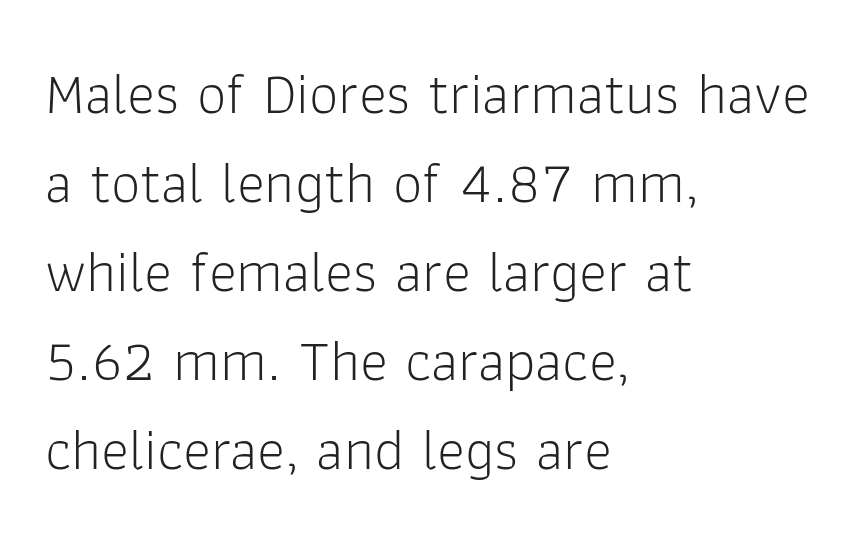
{"serif": "no", "italic": "no", "bold": "no", "weight": "light", "width": "normal", "stroke_contrast": "low", "x_height": "medium", "monospaced": "no", "underline": "no", "align": "left", "line_spacing": "normal", "line_spacing_ratio": 1.51, "letter_spacing": "normal", "letter_spacing_em": 0.0, "glyph_px": 59}
